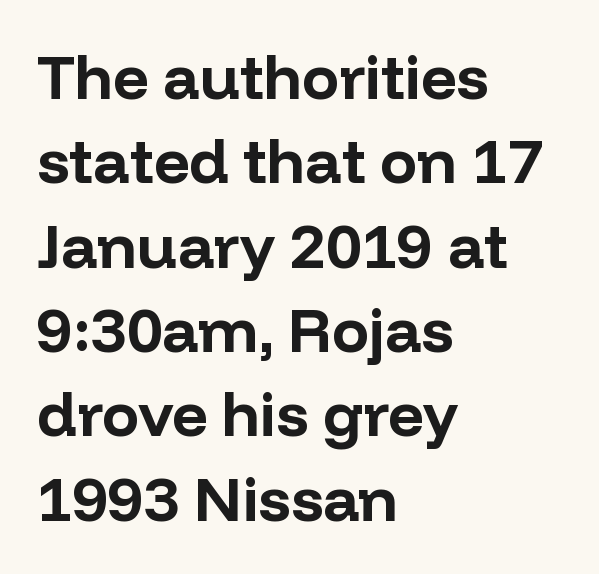
A full-strength bold gives these letters their thick strokes. The horizontal fit of the characters is conventional and even. When letters stand straight like this, we call the style roman or upright. Unmarked baselines from the first word to the last. Here the designer chose a conventional face with non-uniform glyph widths.
